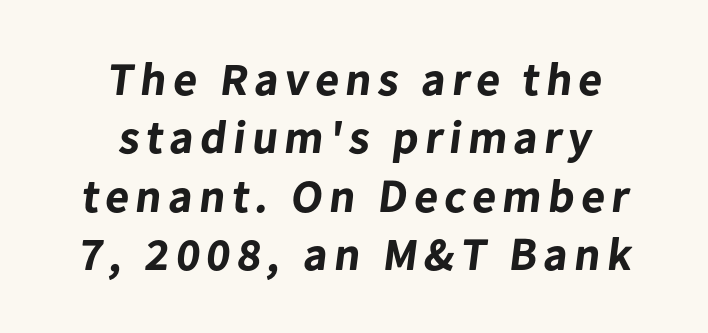
Q: Is the text bold? A: Yes.
Q: Is the typeface a serif or a sans-serif typeface? A: Sans-serif.
Q: Is the text underlined? A: No.
Q: How is the paragraph aligned? A: Centered.
Q: Is the spacing between lines tight, normal or loose? A: Normal.
Q: Width (condensed, normal, or wide)? A: Normal.
Q: Stroke contrast? A: Low.
Q: x-height? A: Medium.
Q: Monospaced? A: No.
